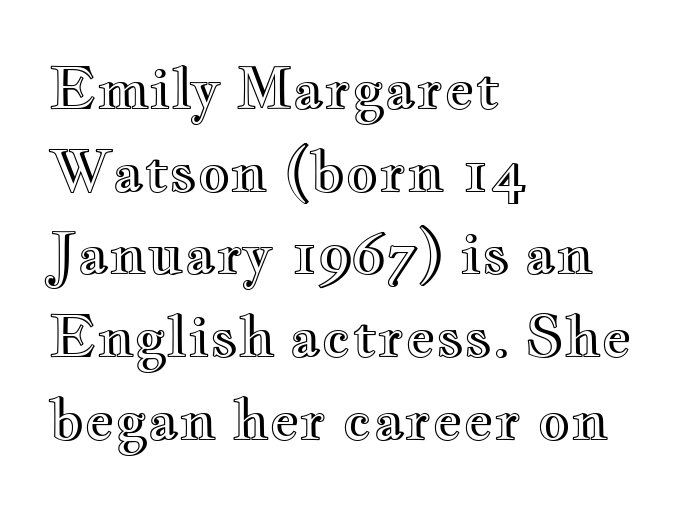
Q: Is the text italic (slanted)? A: No, it is upright.
Q: Is the text underlined? A: No.
Q: How is the paragraph aligned? A: Left-aligned.
Q: Is the spacing between letters normal or unusually wide? A: Normal.
Q: Is the spacing between lines tight, normal or loose? A: Normal.
Q: Width (condensed, normal, or wide)? A: Wide.
Q: x-height? A: Small.
Q: Monospaced? A: No.
